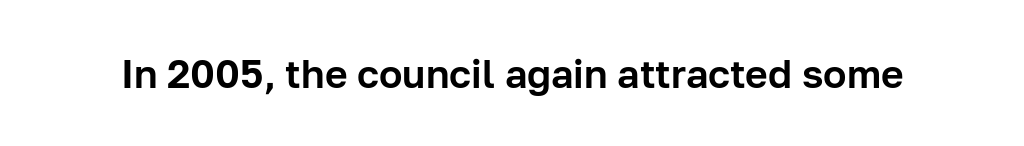
The image shows 39 px sans-serif type, upright; set normal letter spacing, not underlined; low stroke contrast and a medium x-height.
